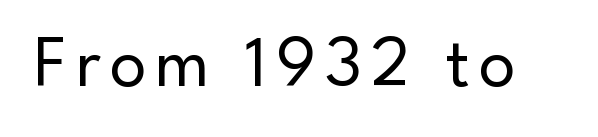
The specimen reads as upright at a glance. A clean baseline with only descenders dipping below it. Are there feet on the stems? There aren't — it's a sans. Weight class: somewhere from thin through regular. A typesetter would call this proportional, since set widths differ per character.
